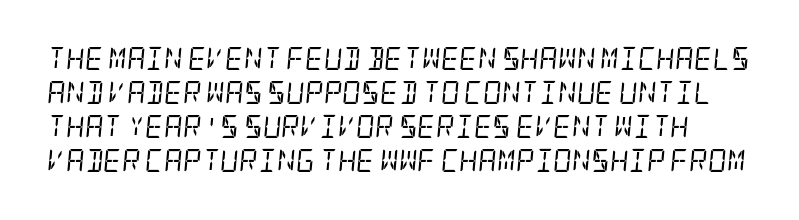
Q: Is the text bold? A: No.
Q: Is the text italic (slanted)? A: Yes, it leans right by about 5 degrees.
Q: Is the text underlined? A: No.
Q: Is the spacing between letters normal or unusually wide? A: Normal.
Q: Is the spacing between lines tight, normal or loose? A: Normal.
